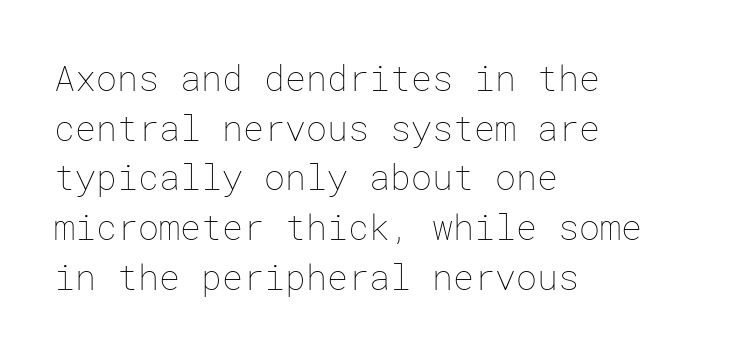
{"italic": "no", "bold": "no", "weight": "thin", "width": "normal", "stroke_contrast": "low", "x_height": "medium", "underline": "no", "align": "left", "line_spacing": "normal", "line_spacing_ratio": 1.42, "letter_spacing": "normal", "letter_spacing_em": 0.0, "glyph_px": 35}
